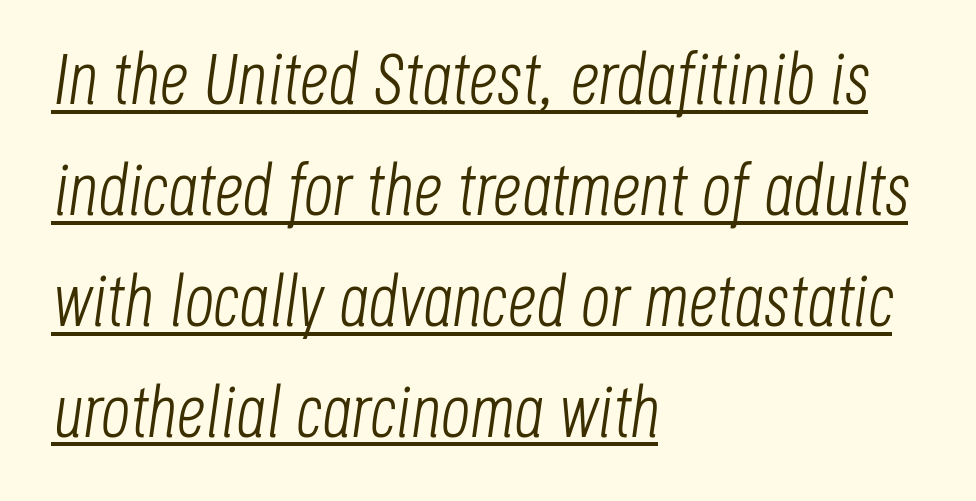
Line spacing here is normal. A student would call this left alignment; a typographer would say flush left, rag right. Observe the lean: these are italic letterforms. Weight: not bold — regular or lighter.
